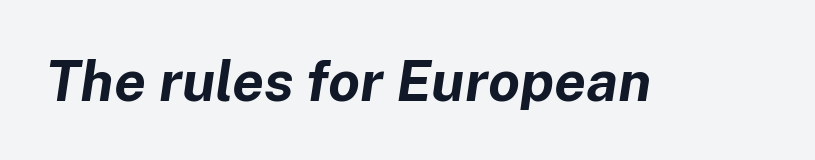
The image shows 57 px bold type, italic (leaning right); set normal letter spacing, not underlined; low stroke contrast and a medium x-height.
